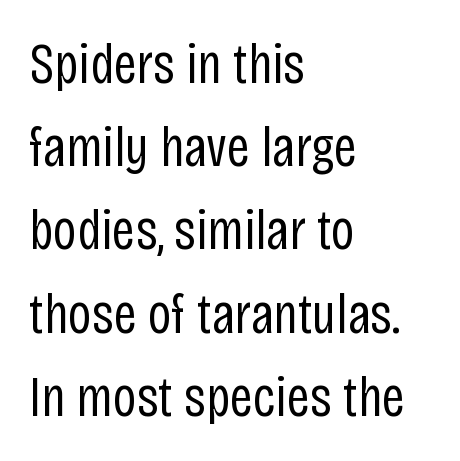
The image shows 57 px regular-weight, condensed sans-serif type, upright; set left-aligned, normal line spacing (1.46x), normal letter spacing, not underlined; low stroke contrast and a large x-height.
